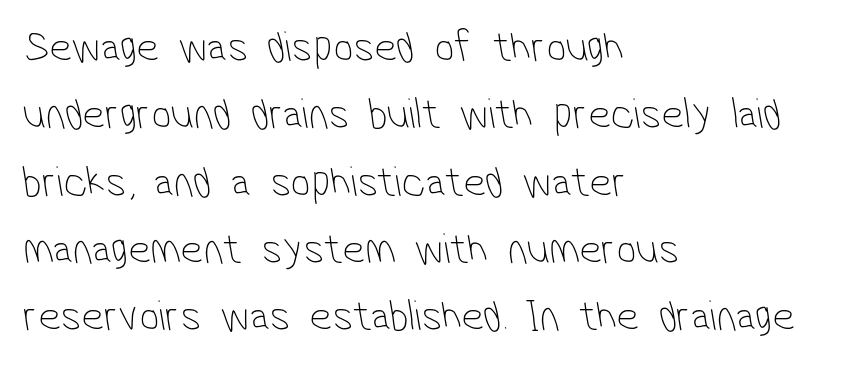
{"serif": "no", "bold": "no", "weight": "thin", "width": "condensed", "stroke_contrast": "low", "x_height": "medium", "monospaced": "no", "underline": "no", "align": "left", "line_spacing": "normal", "line_spacing_ratio": 1.53, "letter_spacing": "normal", "letter_spacing_em": 0.0, "glyph_px": 44}
